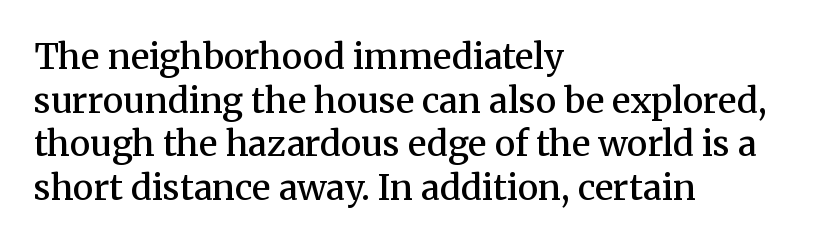
The image shows 35 px semibold serif type, upright; set left-aligned, normal line spacing (1.25x), normal letter spacing, not underlined; medium stroke contrast and a medium x-height.
